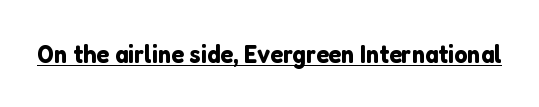
{"italic": "no", "underline": "yes", "letter_spacing": "normal", "letter_spacing_em": 0.0, "glyph_px": 26}
